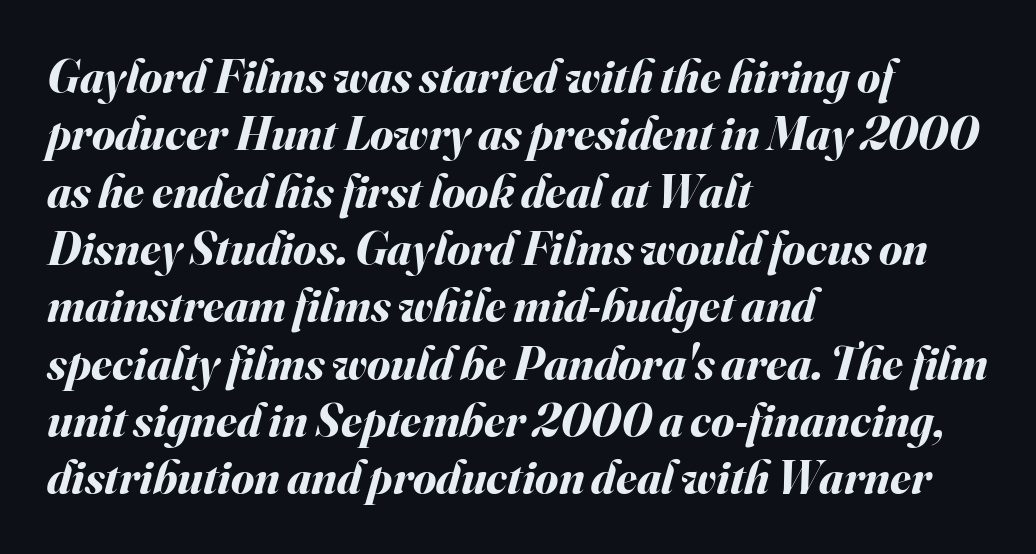
The image shows 47 px bold type, italic (leaning right); set left-aligned, line spacing 1.22x, normal letter spacing, not underlined; medium stroke contrast and a small x-height.
